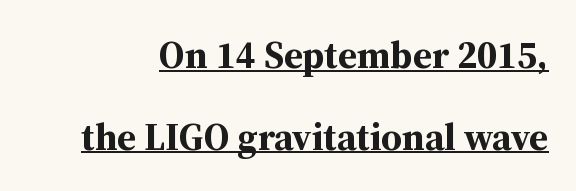
Q: Is the text bold? A: Yes.
Q: Is the text italic (slanted)? A: No, it is upright.
Q: Is the typeface a serif or a sans-serif typeface? A: Serif.
Q: Is the text underlined? A: Yes.
Q: Is the spacing between letters normal or unusually wide? A: Normal.
Q: Is the spacing between lines tight, normal or loose? A: Loose.
Q: Width (condensed, normal, or wide)? A: Normal.
Q: Stroke contrast? A: Medium.
Q: x-height? A: Medium.
Q: Monospaced? A: No.
